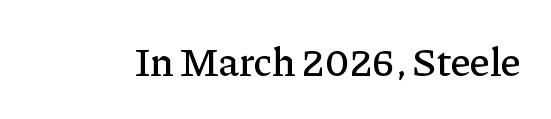
{"serif": "yes", "italic": "no", "width": "normal", "stroke_contrast": "low", "x_height": "medium", "monospaced": "no", "underline": "no", "letter_spacing": "normal", "letter_spacing_em": 0.0, "glyph_px": 41}
